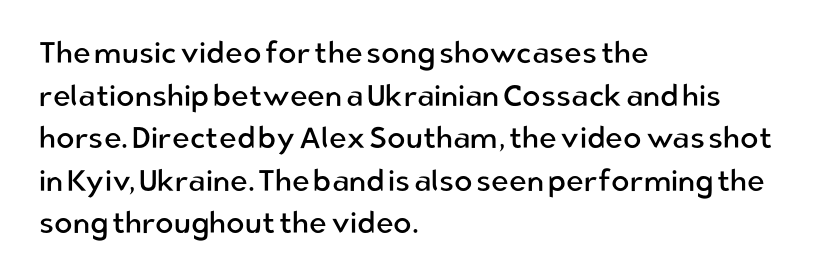
{"serif": "no", "italic": "no", "bold": "no", "weight": "regular", "width": "normal", "stroke_contrast": "low", "x_height": "medium", "monospaced": "no", "underline": "no", "align": "left", "line_spacing": "normal", "line_spacing_ratio": 1.42, "letter_spacing": "normal", "letter_spacing_em": 0.0, "glyph_px": 30}
